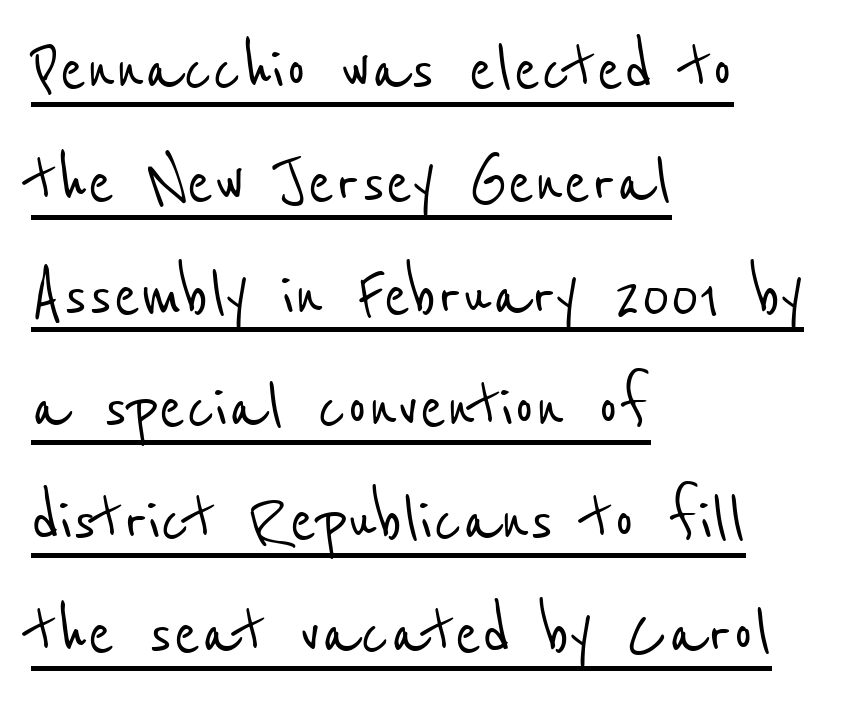
Reading down the column, the eye jumps a familiar distance to each next line. The glyphs are accompanied by a horizontal stroke just below them. The text was rendered using a sans face with plain stroke endings. Looks like regular typesetting: each glyph gets only the width it needs. Observe the ordinary spacing: letters are neighbours, not strangers. A student would call this left alignment; a typographer would say flush left, rag right.
